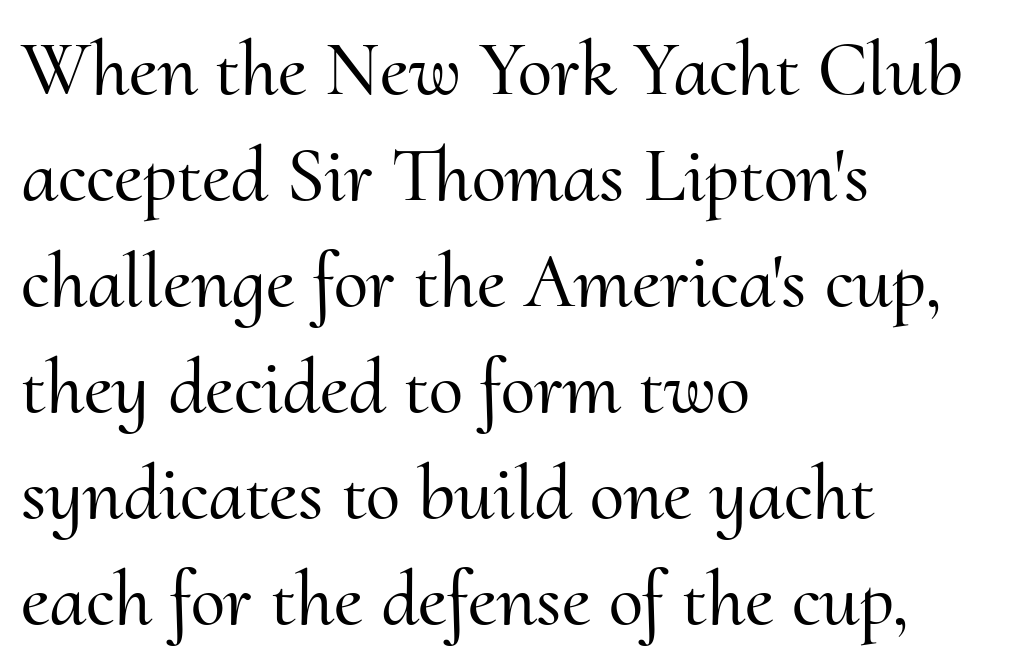
{"serif": "yes", "italic": "no", "width": "normal", "stroke_contrast": "medium", "x_height": "small", "monospaced": "no", "underline": "no", "align": "left", "line_spacing": "normal", "line_spacing_ratio": 1.36, "letter_spacing": "normal", "letter_spacing_em": 0.0, "glyph_px": 78}
